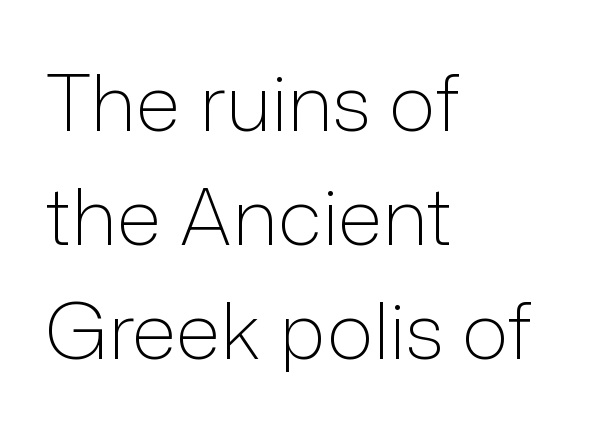
The image shows 78 px light sans-serif type, upright; set left-aligned, normal line spacing (1.46x), normal letter spacing, not underlined; low stroke contrast and a medium x-height.
